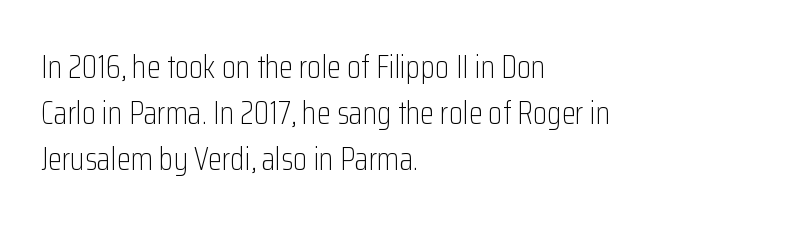
The image shows 32 px light, condensed sans-serif type, upright; set left-aligned, normal line spacing (1.43x), normal letter spacing, not underlined; low stroke contrast and a medium x-height.
